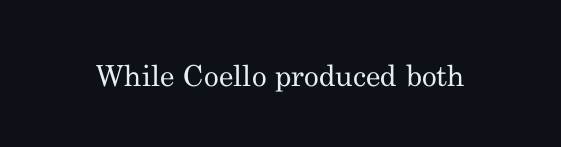
The image shows 29 px regular-weight serif type, upright; set normal letter spacing, not underlined; medium stroke contrast and a small x-height.
